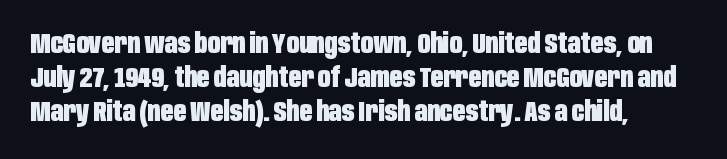
This rendering uses left alignment, leaving the right contour irregular. This sample uses an upright cut, with every glyph sitting square on the baseline. The rendering uses natural spacing where letterforms have individual widths. The gap between lines stays unmarked. No extra tracking has been applied to these lines.
